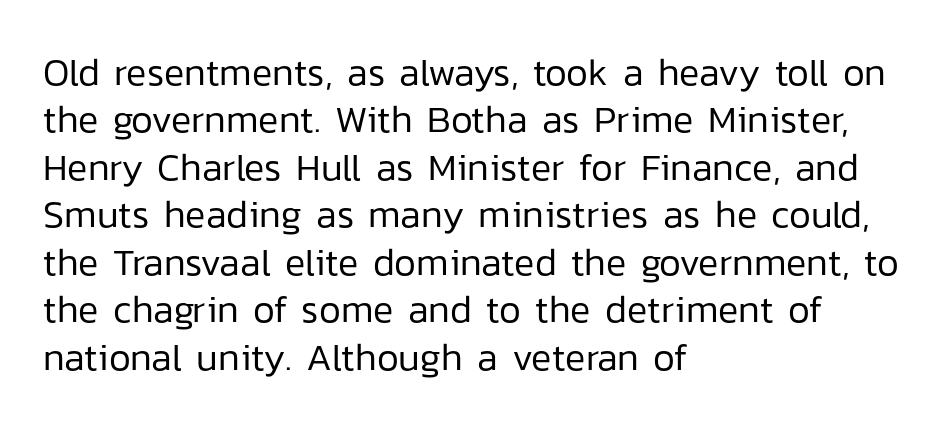
Q: Is the text bold? A: No.
Q: Is the text italic (slanted)? A: No, it is upright.
Q: Is the typeface a serif or a sans-serif typeface? A: Sans-serif.
Q: Is the text underlined? A: No.
Q: How is the paragraph aligned? A: Left-aligned.
Q: Is the spacing between letters normal or unusually wide? A: Normal.
Q: Is the spacing between lines tight, normal or loose? A: Normal.
Q: Width (condensed, normal, or wide)? A: Normal.
Q: Stroke contrast? A: Low.
Q: x-height? A: Medium.
Q: Monospaced? A: No.
